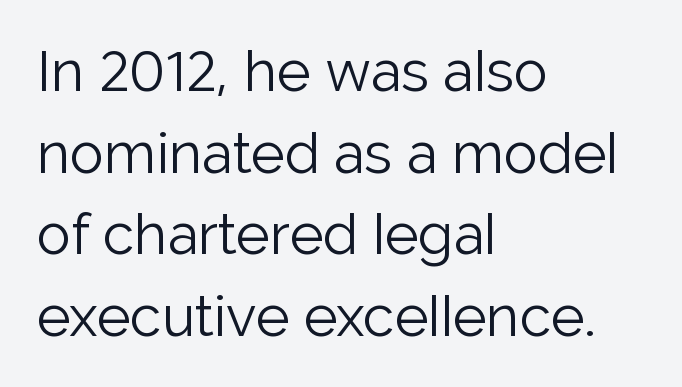
{"serif": "no", "italic": "no", "bold": "no", "weight": "light", "width": "normal", "stroke_contrast": "low", "x_height": "medium", "monospaced": "no", "underline": "no", "align": "left", "line_spacing": "normal", "line_spacing_ratio": 1.43, "letter_spacing": "normal", "letter_spacing_em": 0.0, "glyph_px": 57}
